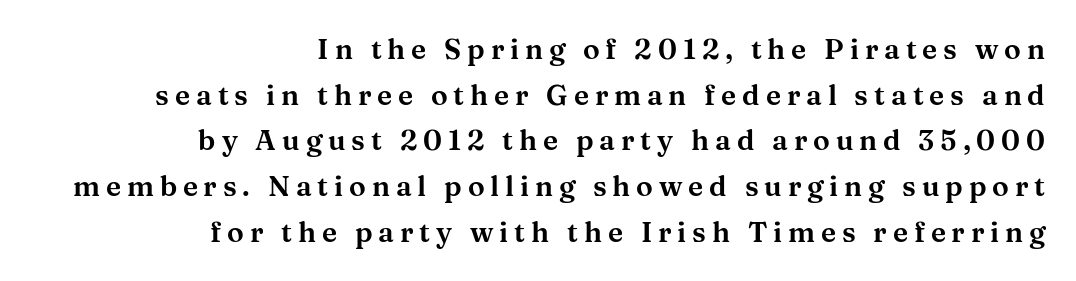
{"serif": "yes", "italic": "no", "width": "wide", "stroke_contrast": "medium", "x_height": "medium", "monospaced": "no", "underline": "no", "align": "right", "line_spacing": "normal", "line_spacing_ratio": 1.63, "letter_spacing": "wide", "letter_spacing_em": 0.21, "glyph_px": 28}
